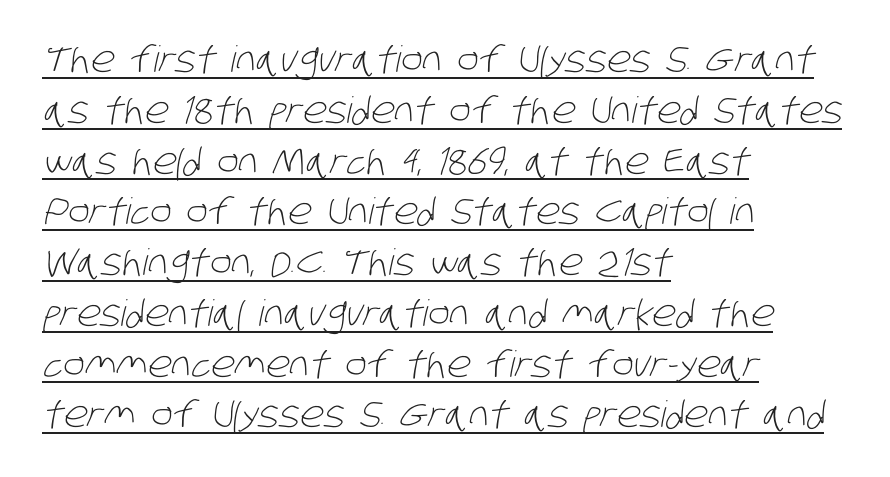
Compared with typical body copy, the letter spacing here is the same. Quick note: underline on. Vertical spacing — default. Are there feet on the stems? There aren't — it's a sans. Each letter keeps its own natural width here, so spacing adapts to shape. Each stroke keeps to a modest, everyday thickness or less.
